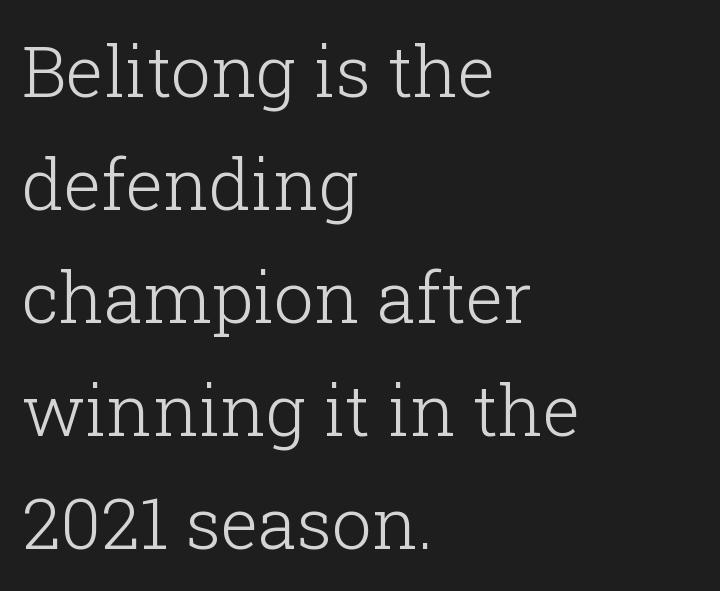
{"serif": "yes", "italic": "no", "bold": "no", "weight": "light", "width": "normal", "stroke_contrast": "low", "x_height": "medium", "monospaced": "no", "underline": "no", "align": "left", "line_spacing": "normal", "line_spacing_ratio": 1.59, "letter_spacing": "normal", "letter_spacing_em": 0.0, "glyph_px": 71}
